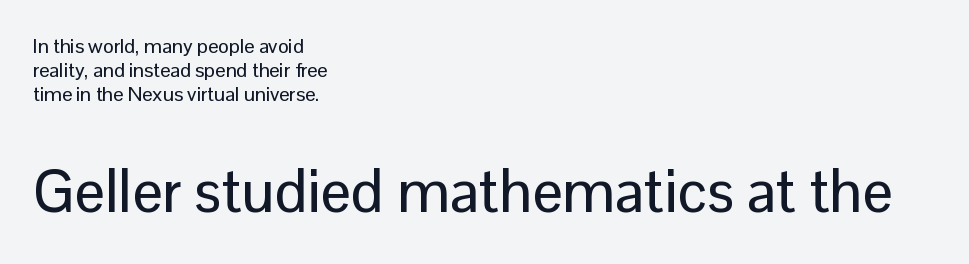
Q: Is the text italic (slanted)? A: No, it is upright.
Q: Is the typeface a serif or a sans-serif typeface? A: Sans-serif.
Q: Is the text underlined? A: No.
Q: How is the paragraph aligned? A: Left-aligned.
Q: Is the spacing between letters normal or unusually wide? A: Normal.
Q: Which block of text is set in a larger size, the first (top) or the second (bottom)? A: The second (bottom) one.
Q: Width (condensed, normal, or wide)? A: Normal.
Q: Stroke contrast? A: Low.
Q: x-height? A: Medium.
Q: Monospaced? A: No.
